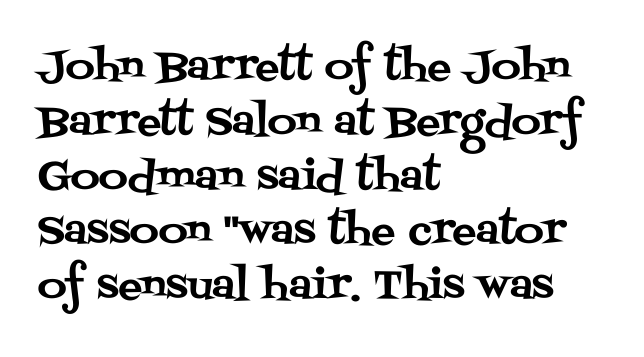
Q: Is the text italic (slanted)? A: No, it is upright.
Q: Is the typeface a serif or a sans-serif typeface? A: Serif.
Q: Is the text underlined? A: No.
Q: How is the paragraph aligned? A: Left-aligned.
Q: Is the spacing between letters normal or unusually wide? A: Normal.
Q: Is the spacing between lines tight, normal or loose? A: Normal.
Q: Width (condensed, normal, or wide)? A: Normal.
Q: Stroke contrast? A: Medium.
Q: x-height? A: Large.
Q: Monospaced? A: No.
